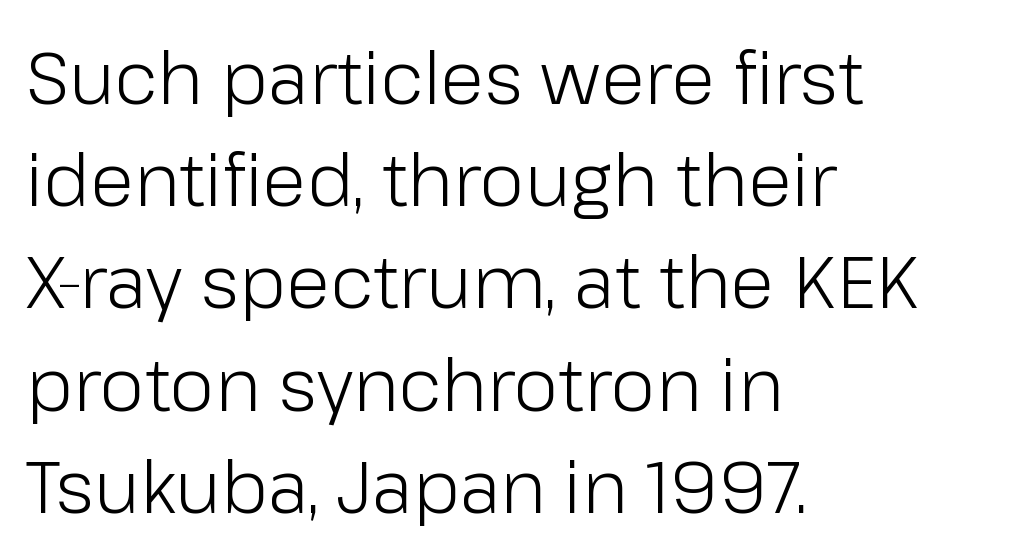
Nobody touched the tracking dial on this one. Weight class: somewhere from thin through regular. Vertical spacing — default. The letters stand upright; this is a roman face.
